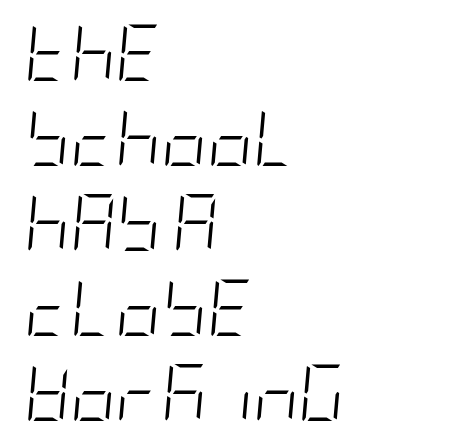
Q: Is the text bold? A: No.
Q: Is the text italic (slanted)? A: Yes, it leans right by about 5 degrees.
Q: Is the text underlined? A: No.
Q: How is the paragraph aligned? A: Left-aligned.
Q: Is the spacing between letters normal or unusually wide? A: Normal.
Q: Is the spacing between lines tight, normal or loose? A: Normal.
Q: Width (condensed, normal, or wide)? A: Condensed.
Q: Stroke contrast? A: Low.
Q: x-height? A: Large.
